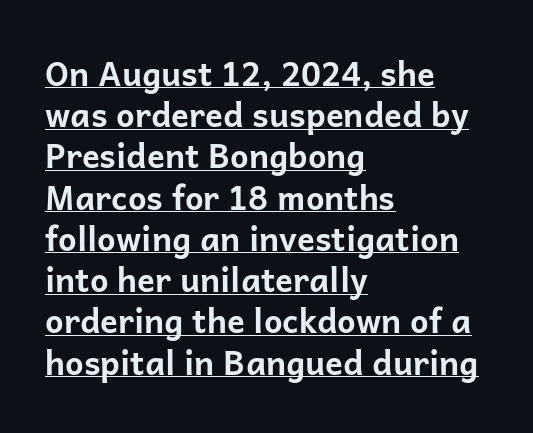
{"serif": "no", "italic": "no", "bold": "yes", "weight": "bold", "width": "normal", "stroke_contrast": "low", "x_height": "medium", "monospaced": "no", "underline": "yes", "align": "left", "line_spacing": "normal", "line_spacing_ratio": 1.25, "letter_spacing": "normal", "letter_spacing_em": 0.0, "glyph_px": 33}
